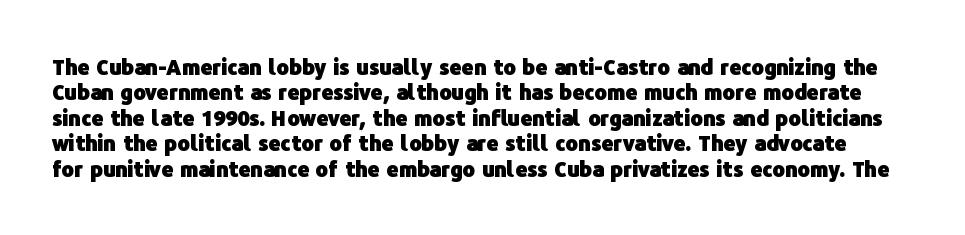
{"italic": "no", "bold": "yes", "underline": "no", "line_spacing_ratio": 1.21, "letter_spacing": "normal", "letter_spacing_em": 0.0, "glyph_px": 21}
